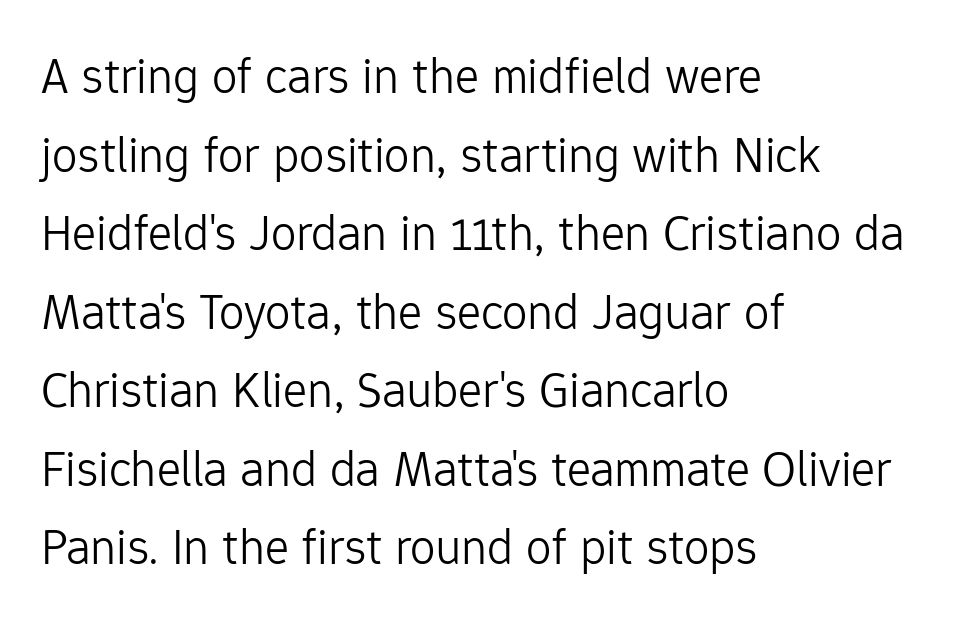
Horizontal alignment here is leftward, the default for most running prose. The words here are not underlined. The rows are spaced the way most documents space them. No letter is thick-stroked: the sample isn't bold. In terms of letterform style, serifs are entirely absent. Vertical strokes here are truly vertical.
